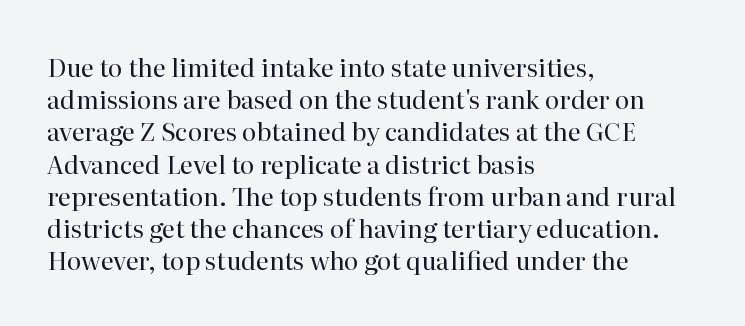
{"italic": "no", "bold": "no", "underline": "no", "align": "left", "line_spacing": "normal", "line_spacing_ratio": 1.29, "letter_spacing": "normal", "letter_spacing_em": 0.0, "glyph_px": 25}
